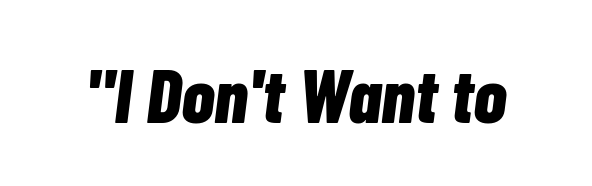
The image shows 76 px bold, condensed type, italic (leaning right); set normal letter spacing, not underlined; low stroke contrast and a medium x-height.
